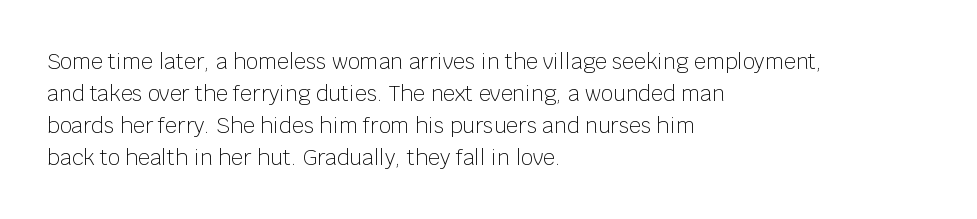
{"italic": "no", "bold": "no", "underline": "no", "align": "left", "line_spacing": "normal", "line_spacing_ratio": 1.52, "letter_spacing": "normal", "letter_spacing_em": 0.0, "glyph_px": 21}
